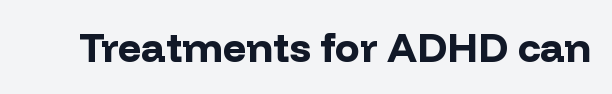
The lettering holds an erect, upright posture throughout. In terms of weight, the rendering is a true, heavy bold. Beneath every word, the page is bare. The type family on display is of the sans-serif kind. Does extra space separate the letters? No, they use regular spacing. Each letter keeps its own natural width here, so spacing adapts to shape.
